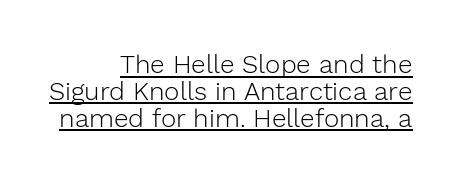
No italicization has been applied; the sample stays upright. This is not heavy type; no bold has been used. The line-height multiplier appears low, near solid setting. Horizontal alignment here is rightward, an uncommon choice for prose.
